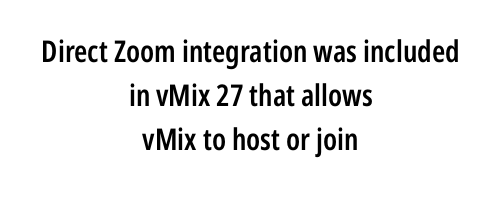
Q: Is the text bold? A: Semi-bold.
Q: Is the text italic (slanted)? A: No, it is upright.
Q: Is the typeface a serif or a sans-serif typeface? A: Sans-serif.
Q: Is the text underlined? A: No.
Q: How is the paragraph aligned? A: Centered.
Q: Is the spacing between letters normal or unusually wide? A: Normal.
Q: Is the spacing between lines tight, normal or loose? A: Normal.
Q: Width (condensed, normal, or wide)? A: Condensed.
Q: Stroke contrast? A: Low.
Q: x-height? A: Medium.
Q: Monospaced? A: No.
